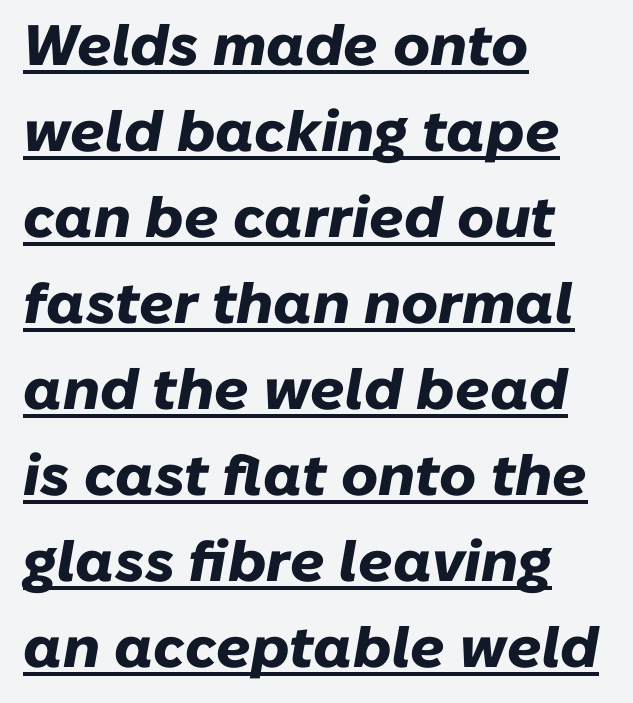
{"italic": "yes", "lean": "right", "slant_degrees": 10, "bold": "yes", "weight": "heavy", "width": "normal", "stroke_contrast": "low", "x_height": "medium", "monospaced": "no", "underline": "yes", "align": "left", "line_spacing": "normal", "line_spacing_ratio": 1.51, "letter_spacing": "normal", "letter_spacing_em": 0.0, "glyph_px": 57}
